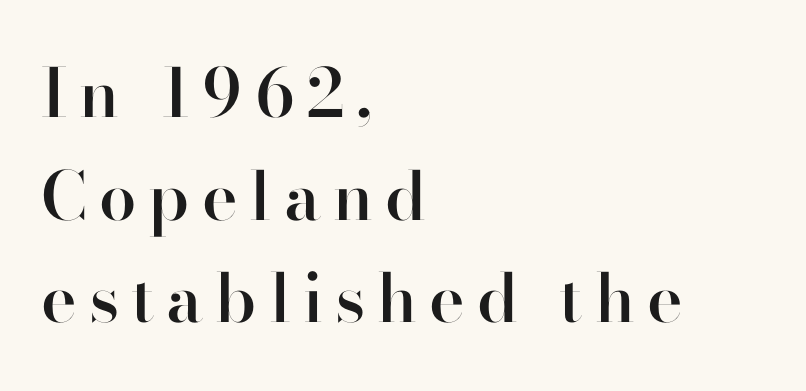
{"serif": "no", "italic": "no", "bold": "semi", "weight": "semibold", "width": "normal", "stroke_contrast": "high", "x_height": "small", "monospaced": "no", "underline": "no", "align": "left", "line_spacing": "normal", "line_spacing_ratio": 1.53, "glyph_px": 67}
